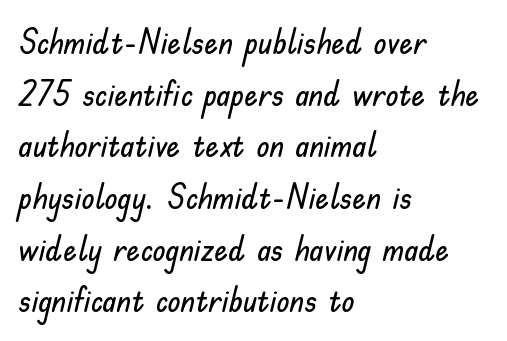
Q: Is the text italic (slanted)? A: Yes.
Q: Is the typeface a serif or a sans-serif typeface? A: Sans-serif.
Q: Is the text underlined? A: No.
Q: How is the paragraph aligned? A: Left-aligned.
Q: Is the spacing between letters normal or unusually wide? A: Normal.
Q: Is the spacing between lines tight, normal or loose? A: Normal.
Q: Width (condensed, normal, or wide)? A: Normal.
Q: Stroke contrast? A: Low.
Q: x-height? A: Small.
Q: Monospaced? A: No.
